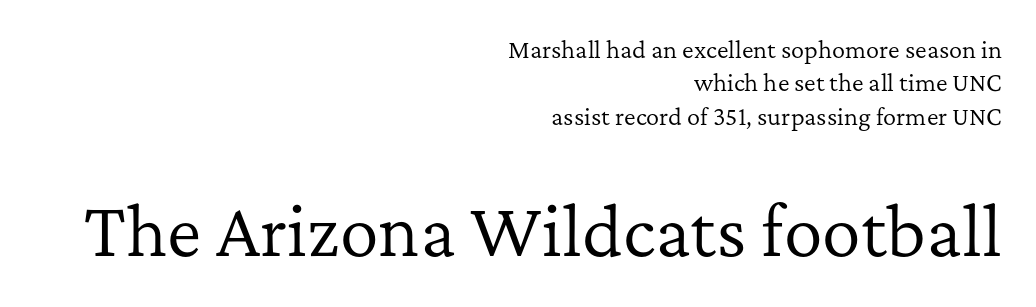
The image shows 65 px regular-weight serif type, upright; set right-aligned, normal line spacing (1.52x), normal letter spacing, not underlined; the second (bottom) block is 2.95x larger; low stroke contrast and a medium x-height.
